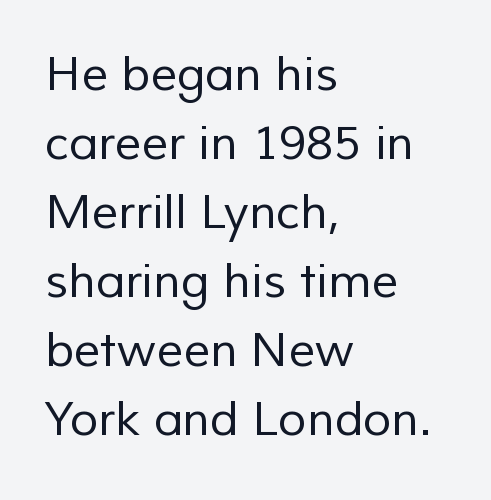
Vertically, the passage feels balanced, rows spaced as you'd expect. Observe the absence of serifs on each vertical stroke in this sample. The paragraph shown leans on its left margin. Bold? No — there's no thickening of the strokes. Letters rest on an invisible, unmarked baseline. Here the designer chose a conventional face with non-uniform glyph widths.
